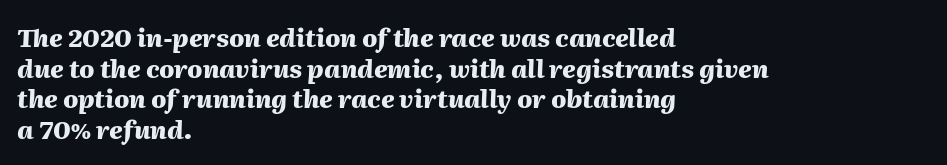
{"italic": "yes", "lean": "right", "slant_degrees": 2, "bold": "yes", "underline": "no", "align": "left", "line_spacing_ratio": 1.23, "letter_spacing": "normal", "letter_spacing_em": 0.0, "glyph_px": 25}
